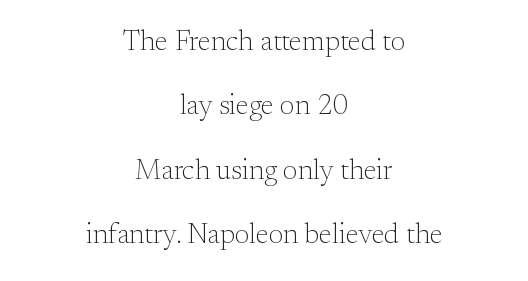
Q: Is the text bold? A: No.
Q: Is the text italic (slanted)? A: No, it is upright.
Q: Is the typeface a serif or a sans-serif typeface? A: Serif.
Q: Is the text underlined? A: No.
Q: How is the paragraph aligned? A: Centered.
Q: Is the spacing between letters normal or unusually wide? A: Normal.
Q: Is the spacing between lines tight, normal or loose? A: Loose.
Q: Width (condensed, normal, or wide)? A: Normal.
Q: Stroke contrast? A: Medium.
Q: x-height? A: Small.
Q: Monospaced? A: No.
